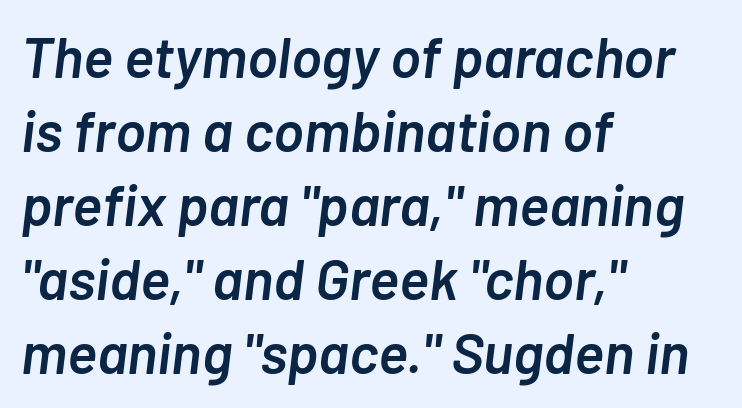
Q: Is the text bold? A: Semi-bold.
Q: Is the text italic (slanted)? A: Yes, it leans right by about 7 degrees.
Q: Is the text underlined? A: No.
Q: How is the paragraph aligned? A: Left-aligned.
Q: Is the spacing between letters normal or unusually wide? A: Normal.
Q: Is the spacing between lines tight, normal or loose? A: Normal.
Q: Width (condensed, normal, or wide)? A: Normal.
Q: Stroke contrast? A: Low.
Q: x-height? A: Medium.
Q: Monospaced? A: No.
